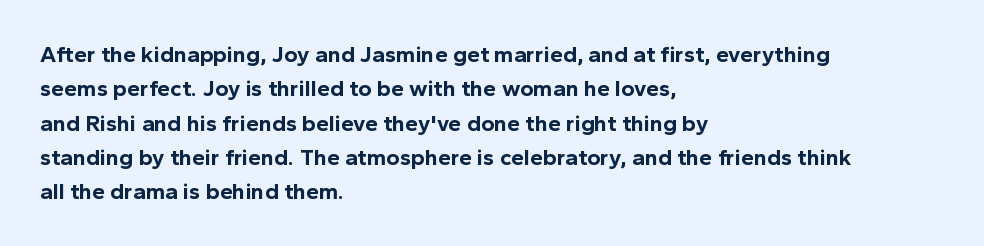
The image shows 23 px bold type, upright; set left-aligned, normal line spacing (1.49x), normal letter spacing, not underlined.
